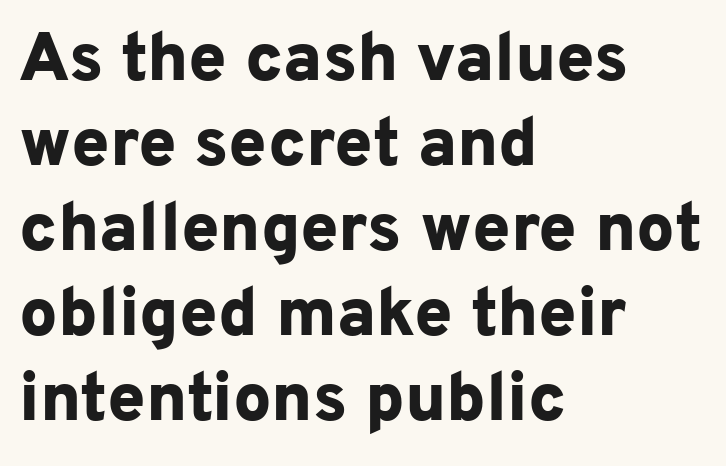
Q: Is the text bold? A: Yes.
Q: Is the text italic (slanted)? A: No, it is upright.
Q: Is the typeface a serif or a sans-serif typeface? A: Sans-serif.
Q: Is the text underlined? A: No.
Q: How is the paragraph aligned? A: Left-aligned.
Q: Is the spacing between letters normal or unusually wide? A: Normal.
Q: Is the spacing between lines tight, normal or loose? A: Normal.
Q: Width (condensed, normal, or wide)? A: Normal.
Q: Stroke contrast? A: Low.
Q: x-height? A: Medium.
Q: Monospaced? A: No.
